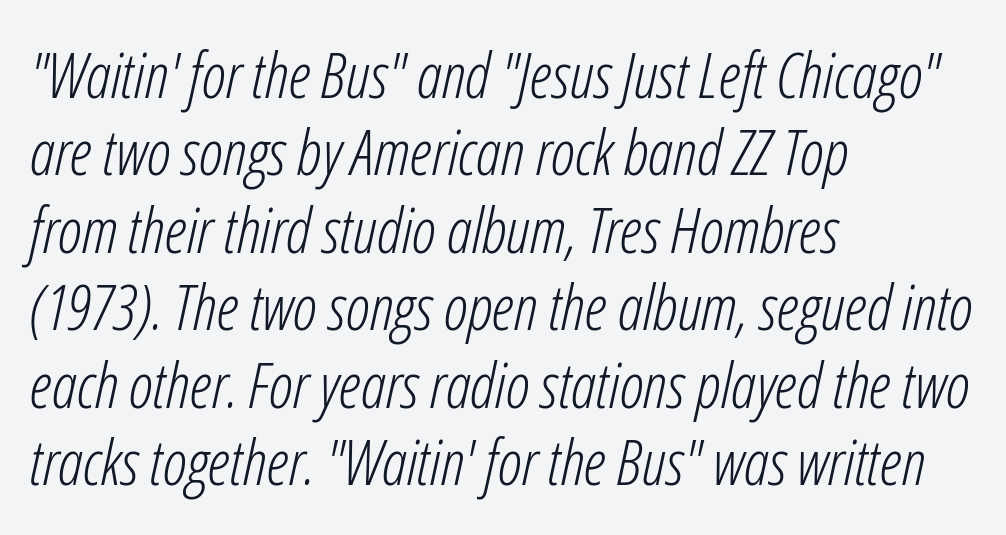
Q: Is the text bold? A: No.
Q: Is the text italic (slanted)? A: Yes, it leans right by about 12 degrees.
Q: Is the text underlined? A: No.
Q: How is the paragraph aligned? A: Left-aligned.
Q: Is the spacing between letters normal or unusually wide? A: Normal.
Q: Width (condensed, normal, or wide)? A: Condensed.
Q: Stroke contrast? A: Low.
Q: x-height? A: Medium.
Q: Monospaced? A: No.
